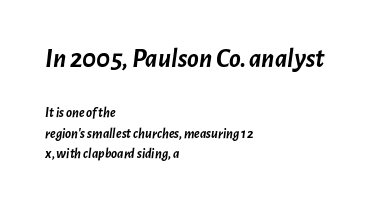
The image shows 27 px bold type, italic (leaning right); set left-aligned, normal line spacing (1.44x), normal letter spacing, not underlined; the first (top) block is 1.93x larger.
